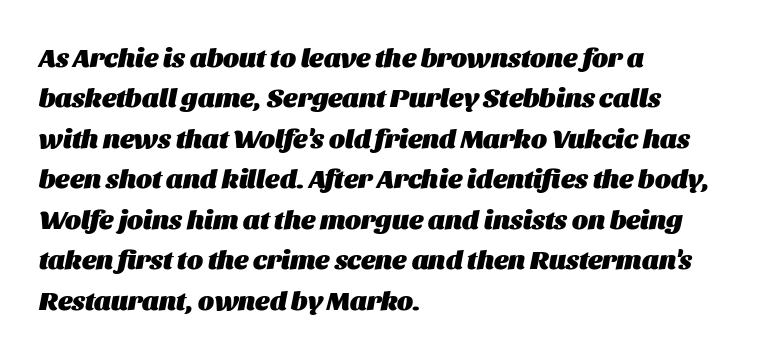
Strokes here are thick enough to call this a true bold. Letters rest on an invisible, unmarked baseline. You could call the tracking neutral — neither tight nor loose. Regarding leading, the lines here are spaced in the standard way. Leftover space on each line is placed entirely after the last word.
